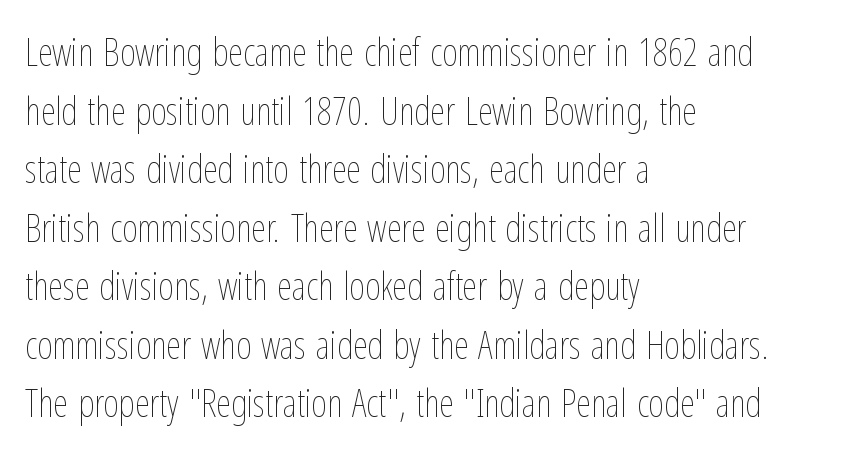
The passage shown is not underscored anywhere. Weight: not bold — regular or lighter. This is roman type, the default non-slanted kind. Looks like regular typesetting: each glyph gets only the width it needs.
